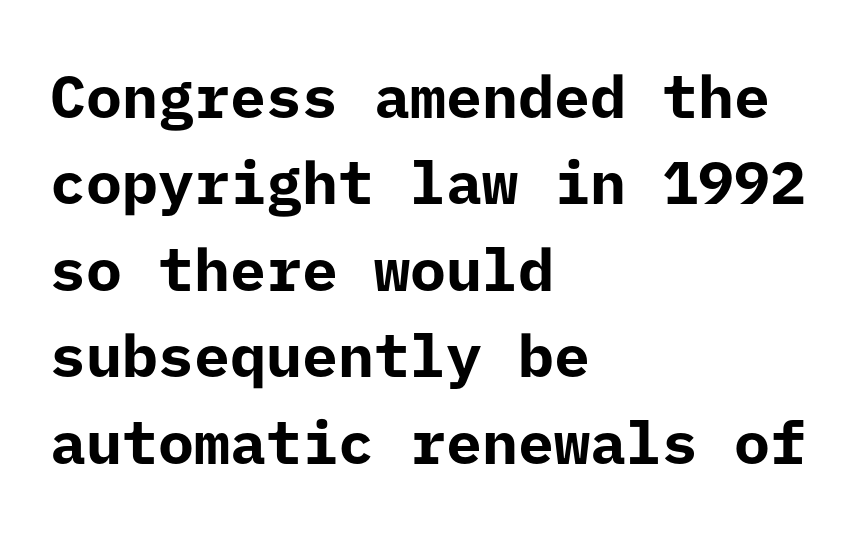
The image shows 60 px bold sans-serif type, upright; set left-aligned, normal line spacing (1.44x), normal letter spacing, not underlined; low stroke contrast and a medium x-height.
